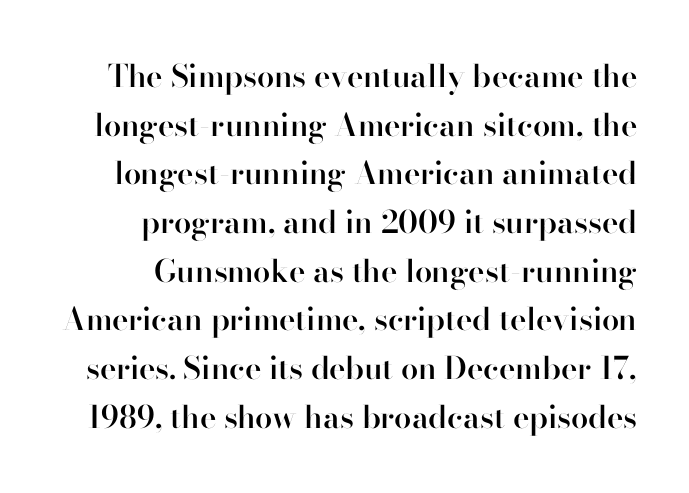
The image shows 31 px semibold sans-serif type, upright; set right-aligned, normal line spacing (1.57x), normal letter spacing, not underlined; high stroke contrast and a small x-height.
